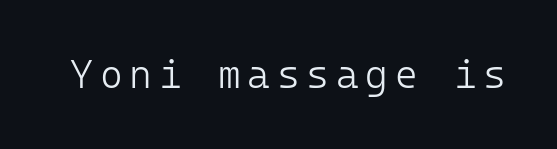
The image shows 39 px light sans-serif type, upright, monospaced; set not underlined; low stroke contrast and a medium x-height.
